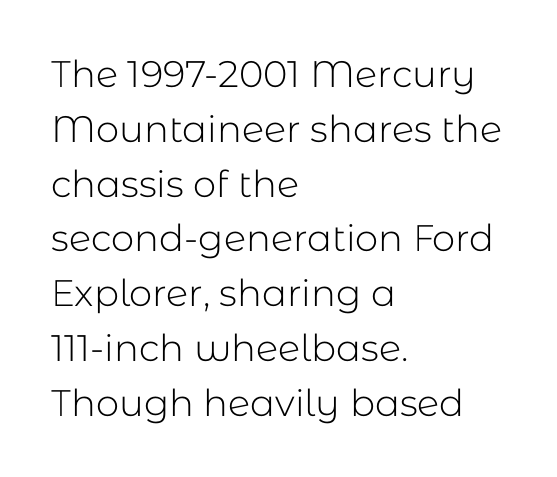
Q: Is the text bold? A: No.
Q: Is the text italic (slanted)? A: No, it is upright.
Q: Is the typeface a serif or a sans-serif typeface? A: Sans-serif.
Q: Is the text underlined? A: No.
Q: How is the paragraph aligned? A: Left-aligned.
Q: Is the spacing between letters normal or unusually wide? A: Normal.
Q: Is the spacing between lines tight, normal or loose? A: Normal.
Q: Width (condensed, normal, or wide)? A: Normal.
Q: Stroke contrast? A: Low.
Q: x-height? A: Medium.
Q: Monospaced? A: No.
